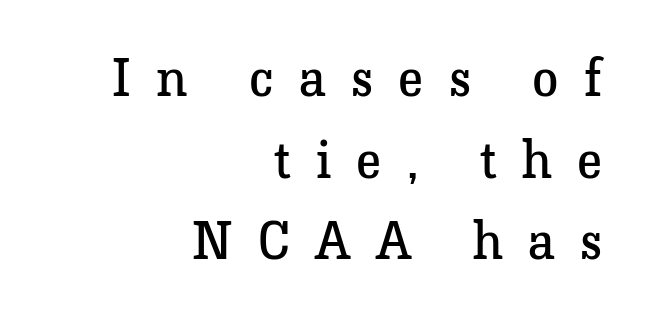
The image shows 53 px regular-weight serif type, upright; set right-aligned, normal line spacing (1.54x), unusually wide letter spacing (+0.48 em), not underlined; low stroke contrast and a medium x-height.
